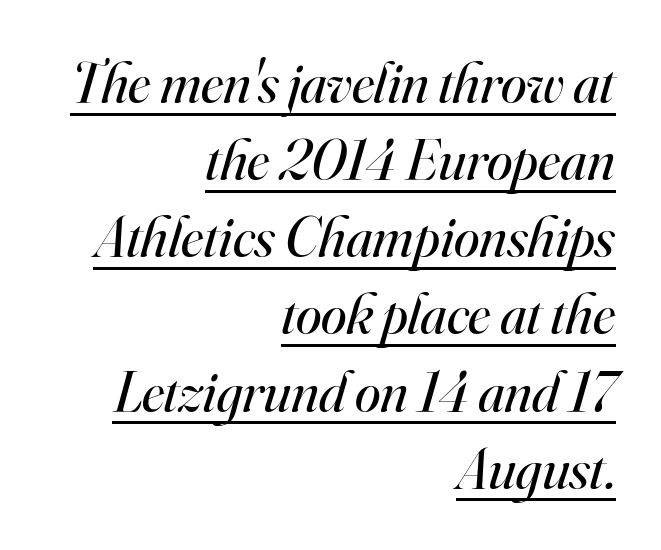
The image shows 58 px regular-weight serif type, italic (leaning right); set right-aligned, normal line spacing (1.33x), normal letter spacing, underlined; high stroke contrast and a small x-height.
